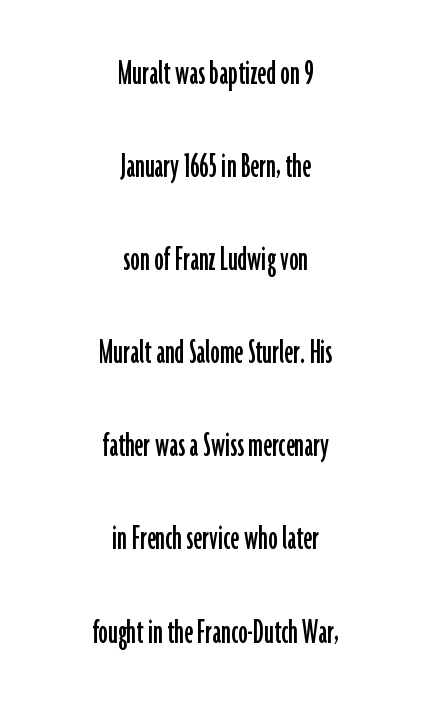
Type style note: lacks serifs. Beneath every word, the page is bare. Summary of vertical rhythm: relaxed, with wide interline spacing. Standard letterfit; no display-style spreading of the glyphs. The rendering uses natural spacing where letterforms have individual widths. Does the lettering tilt? It doesn't — this is upright.
